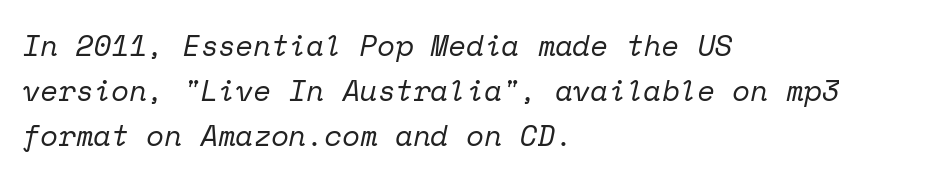
Q: Is the text bold? A: No.
Q: Is the text italic (slanted)? A: Yes, it leans right by about 12 degrees.
Q: Is the typeface a serif or a sans-serif typeface? A: Serif.
Q: Is the text underlined? A: No.
Q: How is the paragraph aligned? A: Left-aligned.
Q: Is the spacing between letters normal or unusually wide? A: Normal.
Q: Is the spacing between lines tight, normal or loose? A: Normal.
Q: Width (condensed, normal, or wide)? A: Normal.
Q: Stroke contrast? A: Low.
Q: x-height? A: Medium.
Q: Monospaced? A: Yes.
